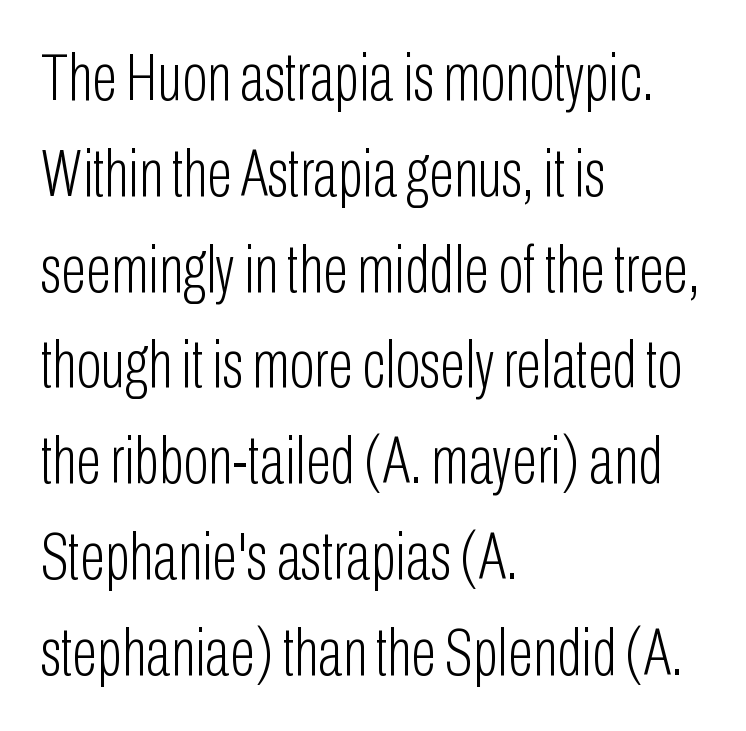
{"serif": "no", "italic": "no", "bold": "no", "weight": "light", "width": "condensed", "stroke_contrast": "low", "x_height": "medium", "monospaced": "no", "underline": "no", "align": "left", "line_spacing": "normal", "line_spacing_ratio": 1.43, "letter_spacing": "normal", "letter_spacing_em": 0.0, "glyph_px": 67}
